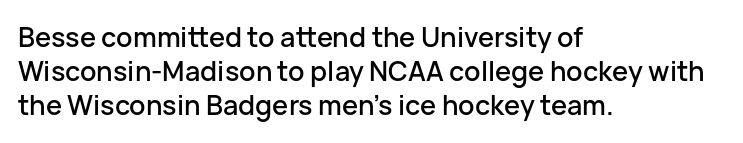
The image shows 27 px text type, upright; set left-aligned, normal line spacing (1.26x), normal letter spacing, not underlined.
